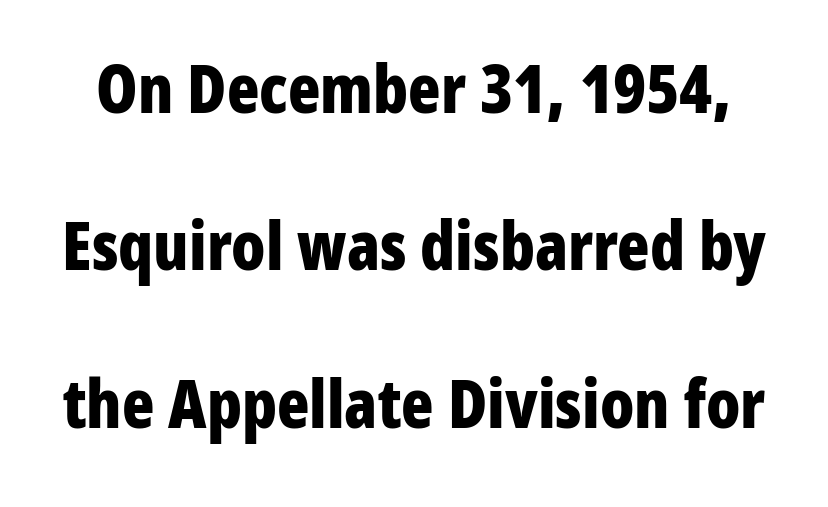
{"serif": "no", "italic": "no", "bold": "yes", "weight": "bold", "width": "condensed", "stroke_contrast": "low", "x_height": "medium", "monospaced": "no", "underline": "no", "line_spacing": "loose", "line_spacing_ratio": 2.35, "letter_spacing": "normal", "letter_spacing_em": 0.0, "glyph_px": 67}
